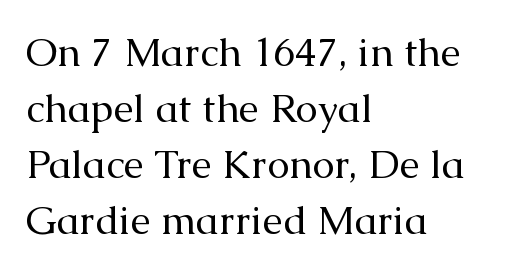
The image shows 40 px regular-weight serif type, upright; set left-aligned, normal line spacing (1.4x), normal letter spacing, not underlined; medium stroke contrast and a medium x-height.
